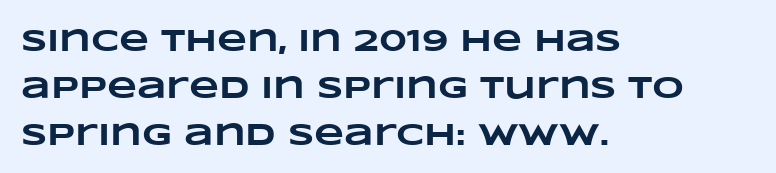
Q: Is the text bold? A: Yes.
Q: Is the text underlined? A: No.
Q: How is the paragraph aligned? A: Left-aligned.
Q: Is the spacing between letters normal or unusually wide? A: Normal.
Q: Is the spacing between lines tight, normal or loose? A: Normal.
Q: Width (condensed, normal, or wide)? A: Wide.
Q: Stroke contrast? A: Low.
Q: x-height? A: Large.
Q: Monospaced? A: No.
